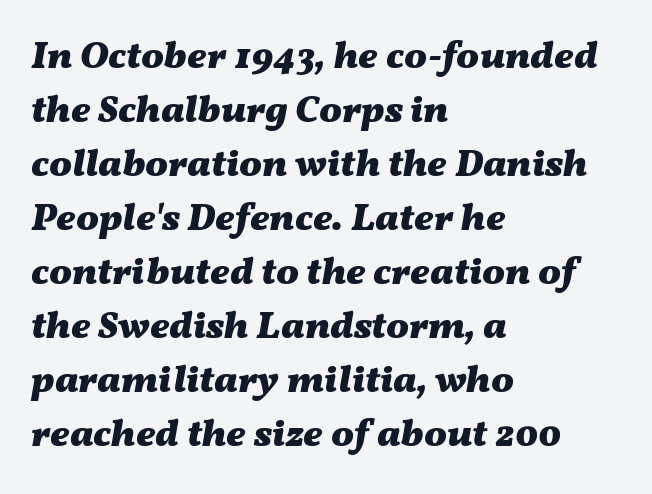
Horizontally, the lines are justified to the leading edge only. The face used here is proportionally spaced, like ordinary book or web type. Designer's note — italics engaged. Default kerning and tracking; the words read as compact shapes. Students, this is bold: see how much ink each stroke carries.
